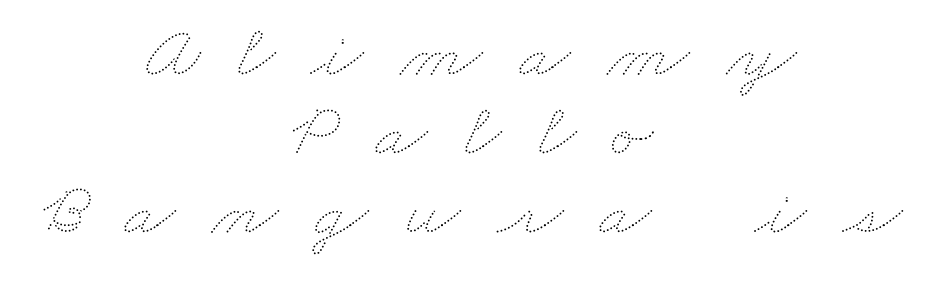
The passage shown is typed in a proportional face where columns would drift. Students, note that the glyphs here are deliberately spaced far apart. The weight would be labelled regular, book, light, or lighter still. Compared with typical paragraphs, the rows here are closer together. Letters rest on an invisible, unmarked baseline.
